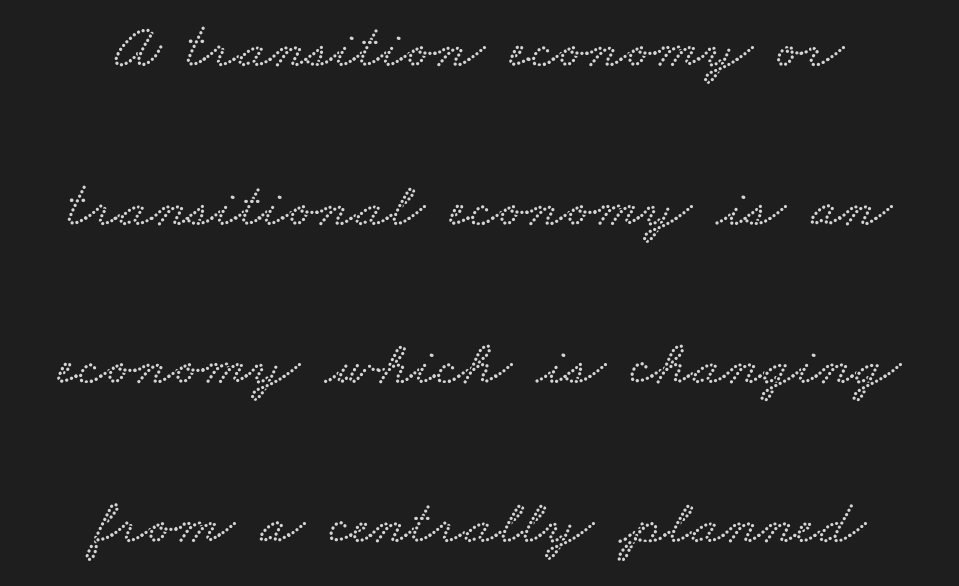
{"width": "wide", "stroke_contrast": "low", "x_height": "small", "monospaced": "no", "underline": "no", "align": "center", "line_spacing": "loose", "line_spacing_ratio": 2.48, "letter_spacing": "normal", "letter_spacing_em": 0.0, "glyph_px": 64}
